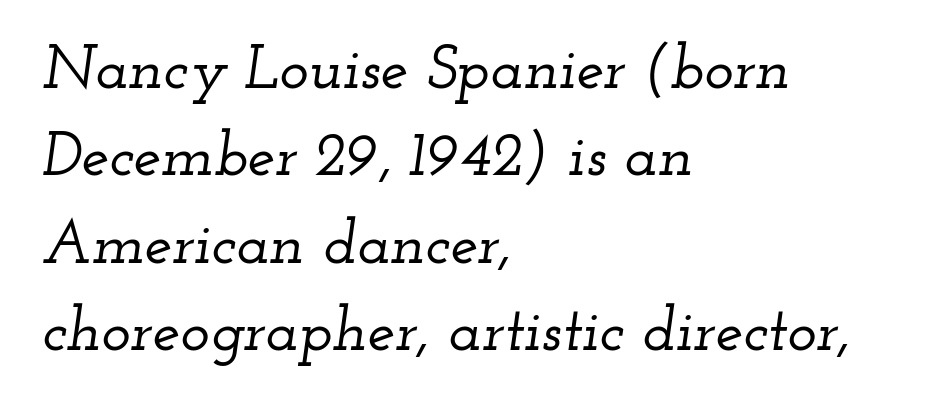
This sample is left-justified, so line endings fall wherever the words run out. A typesetter would call this zero additional tracking. Nobody drew a line under any word here. Serif or sans? Serif — the stroke terminals have little feet. Notice how the stems are inclined rather than vertical — that's the hallmark of italics.
